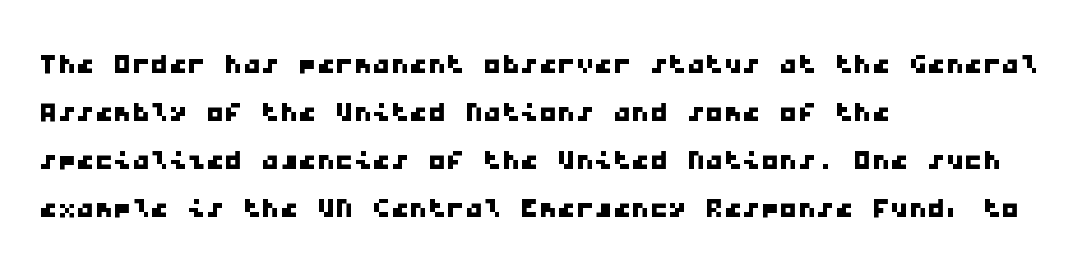
Characters follow at the spacing the type designer built in. The area under the type is left untouched. Vertical spacing — default. Layout note: lines flush left. Here the designer chose a console-style face with uniform glyph widths. Grotesque or geometric, the face here clearly has no serifs.
